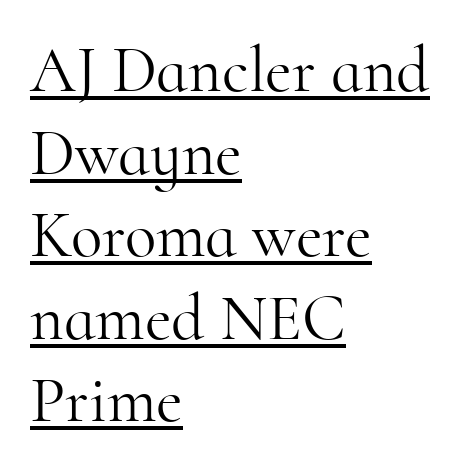
Character widths vary here, with narrow letters taking less room than wide ones. Like a heading marked for emphasis, these lines bear an underscore. Ordinary non-slanted type is in use. Stroke mass is kept to a normal reading level or below. This rendering leaves character spacing at its baseline value. Horizontal bands of white between lines are of average thickness.
